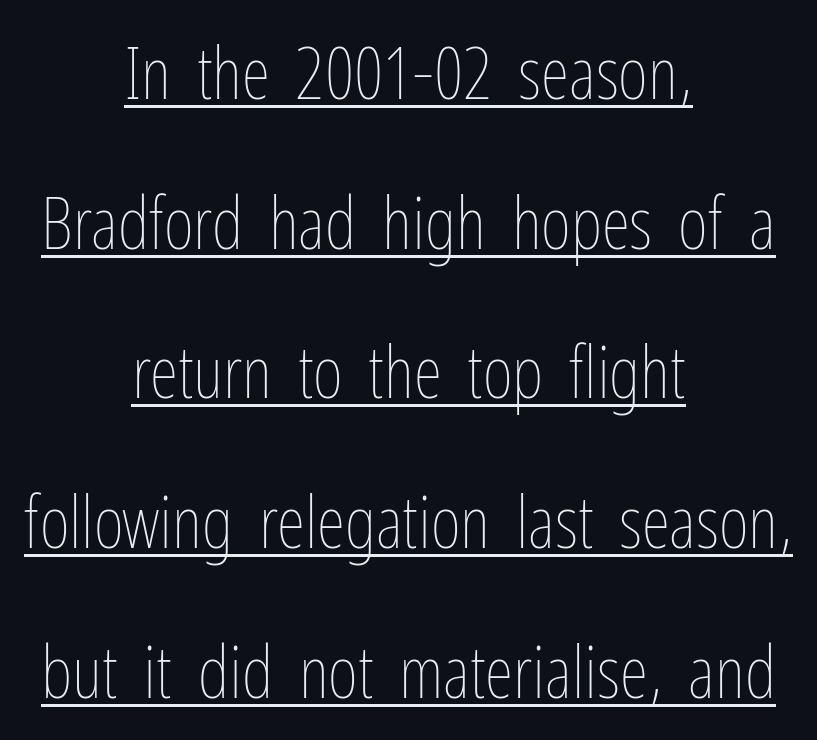
Q: Is the text bold? A: No.
Q: Is the text italic (slanted)? A: No, it is upright.
Q: Is the text underlined? A: Yes.
Q: How is the paragraph aligned? A: Centered.
Q: Is the spacing between letters normal or unusually wide? A: Normal.
Q: Is the spacing between lines tight, normal or loose? A: Loose.
Q: Width (condensed, normal, or wide)? A: Condensed.
Q: Stroke contrast? A: Low.
Q: x-height? A: Medium.
Q: Monospaced? A: No.
